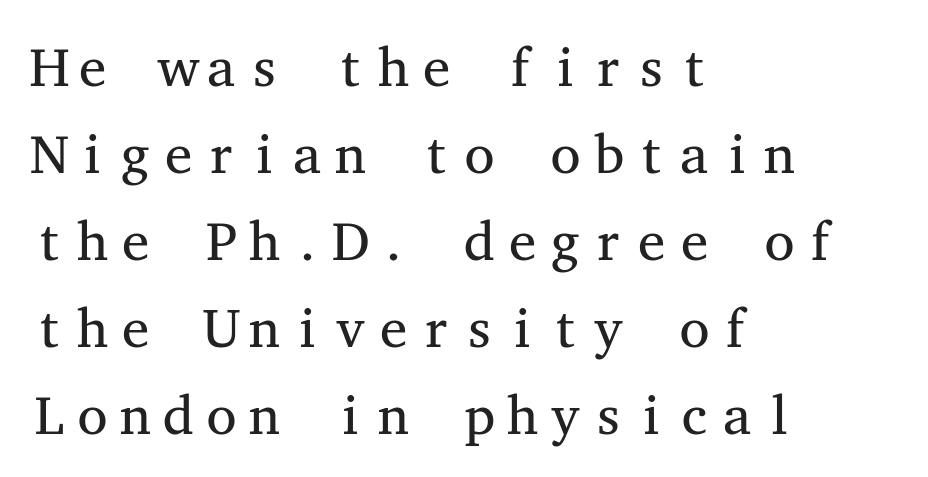
No letter is thick-stroked: the sample isn't bold. Teacher's note: observe the even left margin — that is flush-left alignment. Underlining? Definitely not there. Fixed-width glyphs throughout — classic coding-font behaviour. Compared with typical paragraphs, the rows here are spaced about the same.
